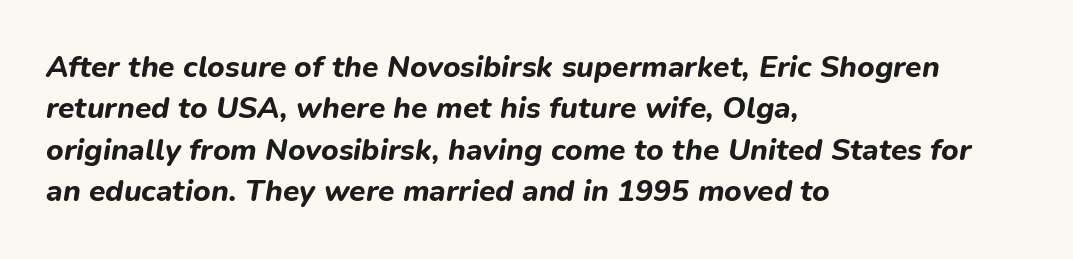
Thick stems and heavy bowls — unmistakably bold. Students, observe: this is what conventionally led text looks like. Does the copy run flush right? No — it runs flush left. Note the varied advance widths — an 'i' is clearly narrower than an 'm'. Characters follow at the spacing the type designer built in. Each row of text sits above clean, open space.
